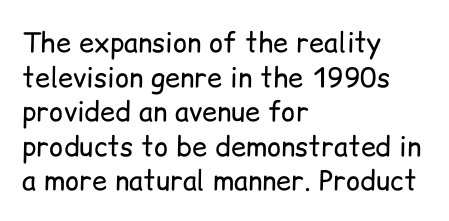
The image shows 27 px text type, upright; set left-aligned, normal line spacing (1.28x), normal letter spacing, not underlined.
